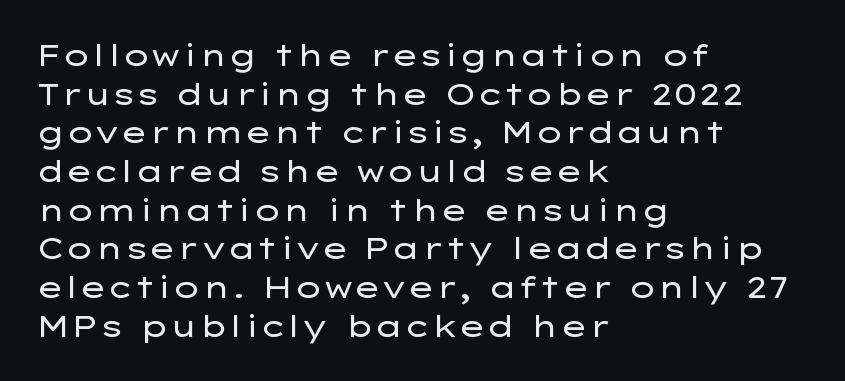
Q: Is the text bold? A: No.
Q: Is the text italic (slanted)? A: No, it is upright.
Q: Is the typeface a serif or a sans-serif typeface? A: Sans-serif.
Q: Is the text underlined? A: No.
Q: How is the paragraph aligned? A: Left-aligned.
Q: Is the spacing between letters normal or unusually wide? A: Normal.
Q: Is the spacing between lines tight, normal or loose? A: Normal.
Q: Width (condensed, normal, or wide)? A: Wide.
Q: Stroke contrast? A: Low.
Q: x-height? A: Medium.
Q: Monospaced? A: No.
